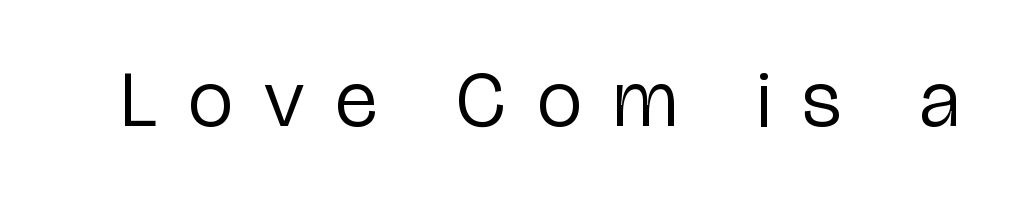
Do the letters lean? They stand straight. Short note: letters widely spaced. A typesetter would label this face a sans. Decoration check: the copy has no underline. Do the characters align in a grid? No, the font is proportional. Heaviness? Minimal to ordinary, like unemphasized prose.
